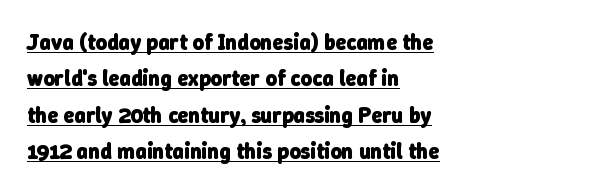
You could call the tracking neutral — neither tight nor loose. This sample is left-justified, so line endings fall wherever the words run out. The leading is moderate, giving the passage an even texture. Students, observe the line beneath the letters — that is underlining. Strokes here are thick enough to call this a true bold.
